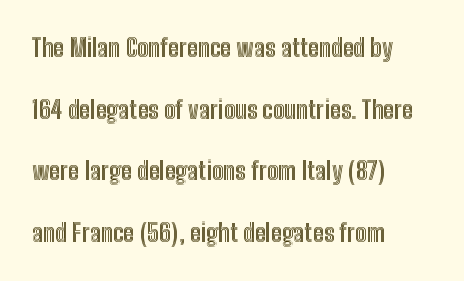
{"italic": "no", "underline": "no", "align": "left", "line_spacing": "loose", "line_spacing_ratio": 2.47, "letter_spacing": "normal", "letter_spacing_em": 0.0, "glyph_px": 25}
